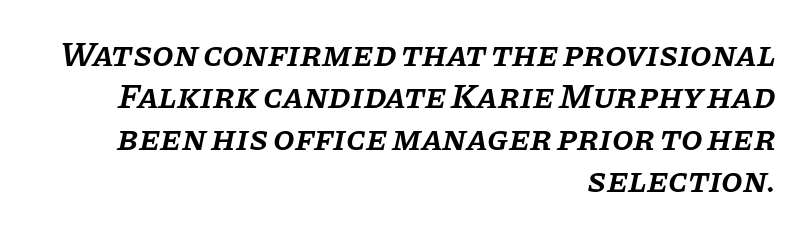
{"serif": "yes", "italic": "yes", "lean": "right", "slant_degrees": 11, "bold": "semi", "weight": "semibold", "width": "normal", "stroke_contrast": "low", "x_height": "large", "monospaced": "no", "underline": "no", "align": "right", "line_spacing_ratio": 1.2, "letter_spacing": "normal", "letter_spacing_em": 0.0, "glyph_px": 35}
